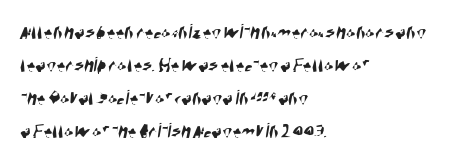
Short and long lines alike share a common starting point at left. Line spacing here is normal. Underline: absent. Observe the ordinary spacing: letters are neighbours, not strangers.
